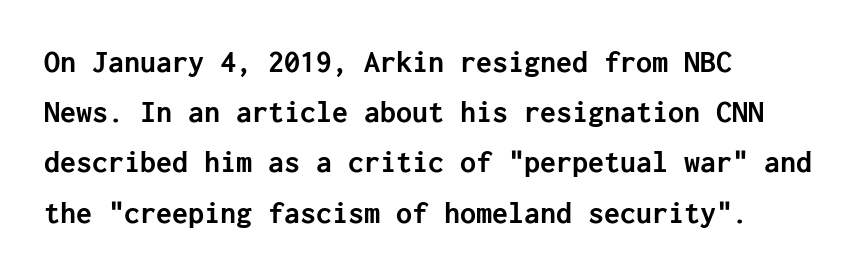
Short and long lines alike share a common starting point at left. Leading: standard. Type style note: lacks serifs. Observe the ordinary spacing: letters are neighbours, not strangers. Vertical strokes here are truly vertical. Decoration check: the copy has no underline.
